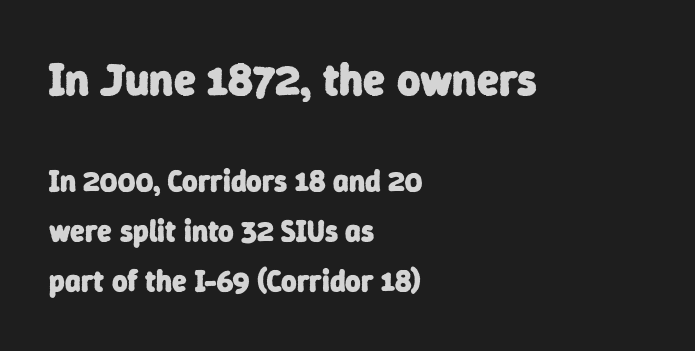
The image shows 45 px heavy sans-serif type; set left-aligned, normal line spacing (1.67x), normal letter spacing, not underlined; the first (top) block is 1.5x larger; low stroke contrast and a medium x-height.
